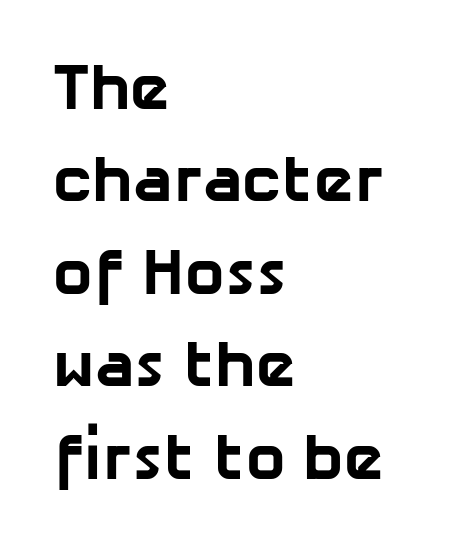
Q: Is the text bold? A: Yes.
Q: Is the typeface a serif or a sans-serif typeface? A: Sans-serif.
Q: Is the text underlined? A: No.
Q: How is the paragraph aligned? A: Left-aligned.
Q: Is the spacing between letters normal or unusually wide? A: Normal.
Q: Is the spacing between lines tight, normal or loose? A: Normal.
Q: Width (condensed, normal, or wide)? A: Normal.
Q: Stroke contrast? A: Low.
Q: x-height? A: Medium.
Q: Monospaced? A: No.
